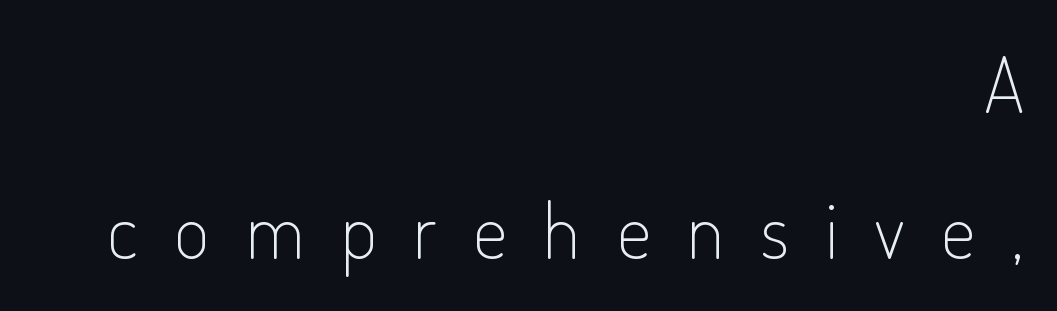
The image shows 77 px light, condensed sans-serif type, upright; set right-aligned, line spacing 1.89x, unusually wide letter spacing (+0.47 em), not underlined; low stroke contrast and a small x-height.
